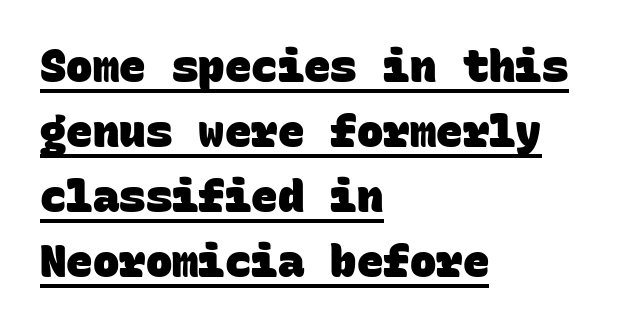
{"serif": "no", "bold": "yes", "weight": "heavy", "width": "normal", "stroke_contrast": "low", "x_height": "large", "monospaced": "yes", "underline": "yes", "align": "left", "line_spacing": "normal", "line_spacing_ratio": 1.48, "letter_spacing": "normal", "letter_spacing_em": 0.0, "glyph_px": 44}
